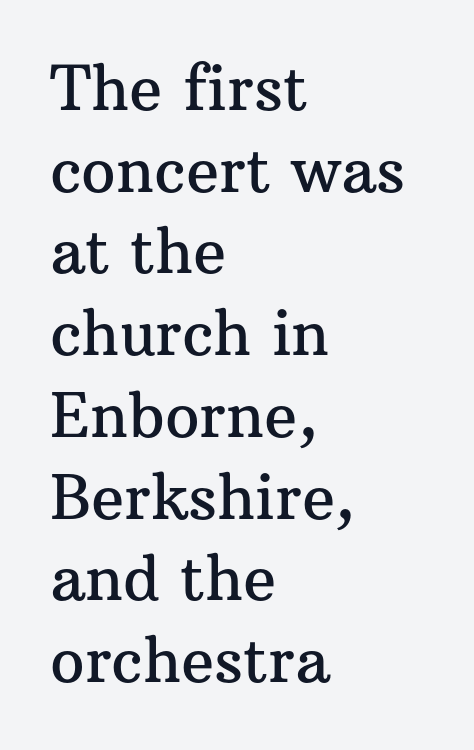
The image shows 61 px serif type, upright; set left-aligned, normal line spacing (1.34x), normal letter spacing, not underlined; medium stroke contrast and a medium x-height.
